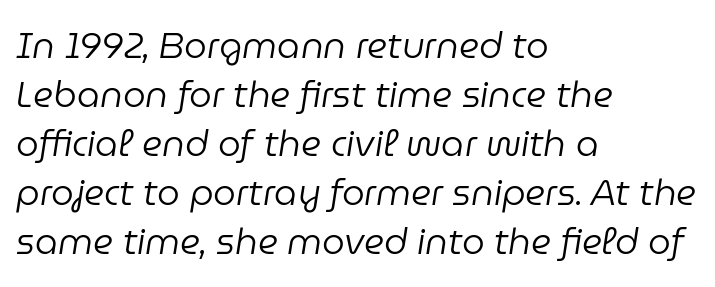
The lines sit at an ordinary, default distance from one another. Yep, that's italic — everything's leaning. Do the characters align in a grid? No, the font is proportional. The typesetter chose a ragged-right arrangement here. Does extra space separate the letters? No, they use regular spacing.
